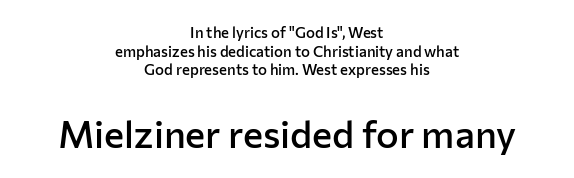
Q: Is the text bold? A: Semi-bold.
Q: Is the text italic (slanted)? A: No, it is upright.
Q: Is the typeface a serif or a sans-serif typeface? A: Sans-serif.
Q: Is the text underlined? A: No.
Q: How is the paragraph aligned? A: Centered.
Q: Is the spacing between letters normal or unusually wide? A: Normal.
Q: Is the spacing between lines tight, normal or loose? A: Normal.
Q: Which block of text is set in a larger size, the first (top) or the second (bottom)? A: The second (bottom) one.
Q: Width (condensed, normal, or wide)? A: Normal.
Q: Stroke contrast? A: Low.
Q: x-height? A: Medium.
Q: Monospaced? A: No.
